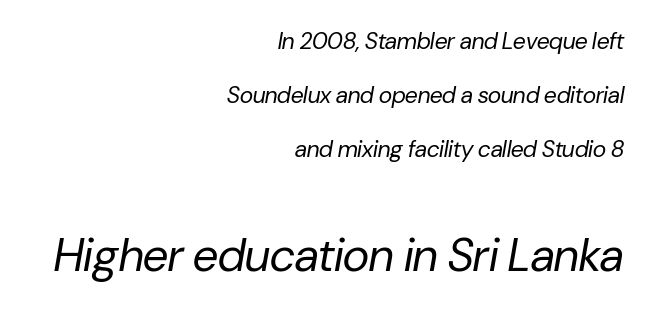
The image shows 46 px regular-weight type, italic (leaning right); set right-aligned, loose line spacing (2.35x), normal letter spacing, not underlined; the second (bottom) block is 2.0x larger; low stroke contrast and a medium x-height.
